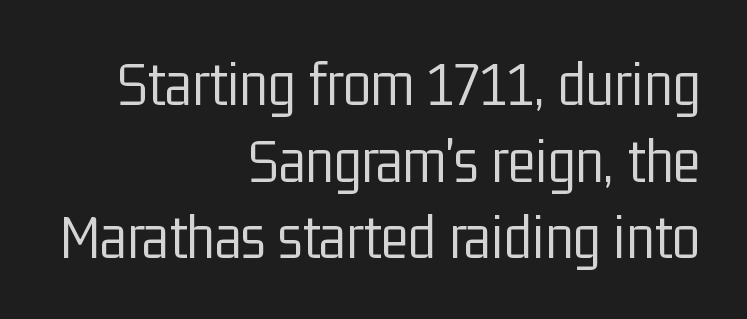
The image shows 65 px light, condensed sans-serif type, upright; set right-aligned, line spacing 1.18x, normal letter spacing, not underlined; low stroke contrast and a medium x-height.
